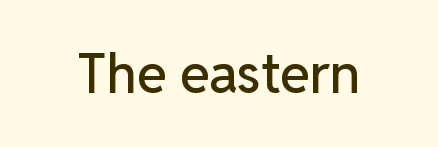
Check under the words: just untouched page. Observe the ordinary spacing: letters are neighbours, not strangers. The type family on display is of the sans-serif kind. Here the designer chose a conventional face with non-uniform glyph widths. The typography opts for an upright posture over an oblique one.
